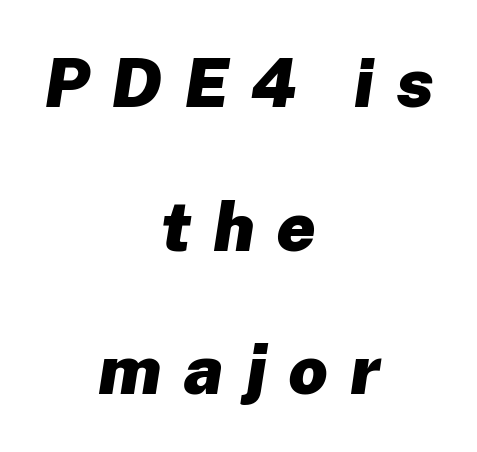
{"italic": "yes", "lean": "right", "slant_degrees": 8, "bold": "yes", "weight": "heavy", "width": "normal", "stroke_contrast": "low", "x_height": "medium", "monospaced": "no", "underline": "no", "align": "center", "line_spacing": "loose", "line_spacing_ratio": 2.08, "letter_spacing": "wide", "letter_spacing_em": 0.31, "glyph_px": 69}
